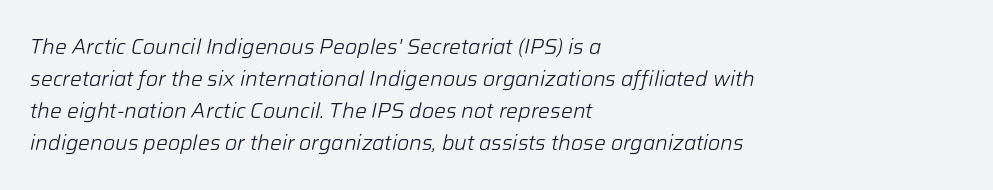
The image shows 21 px text type, italic (leaning right); set left-aligned, normal line spacing (1.52x), normal letter spacing, not underlined.
